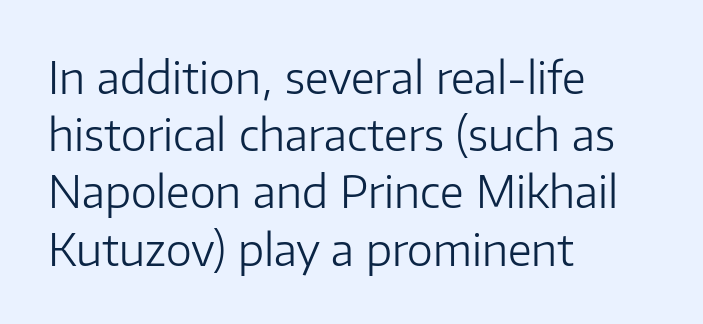
Q: Is the text bold? A: No.
Q: Is the text italic (slanted)? A: No, it is upright.
Q: Is the typeface a serif or a sans-serif typeface? A: Sans-serif.
Q: Is the text underlined? A: No.
Q: How is the paragraph aligned? A: Left-aligned.
Q: Is the spacing between letters normal or unusually wide? A: Normal.
Q: Is the spacing between lines tight, normal or loose? A: Normal.
Q: Width (condensed, normal, or wide)? A: Normal.
Q: Stroke contrast? A: Low.
Q: x-height? A: Medium.
Q: Monospaced? A: No.
